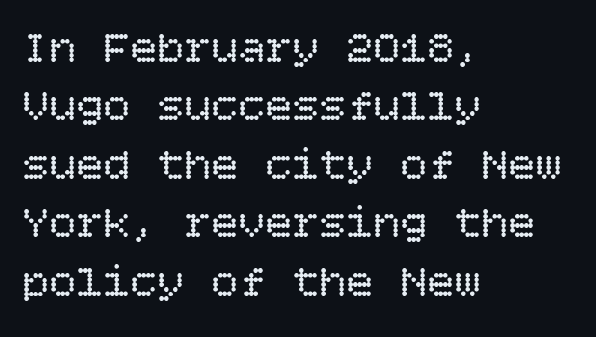
The image shows 45 px regular-weight type, upright; set left-aligned, normal line spacing (1.3x), normal letter spacing, not underlined; low stroke contrast and a large x-height.
